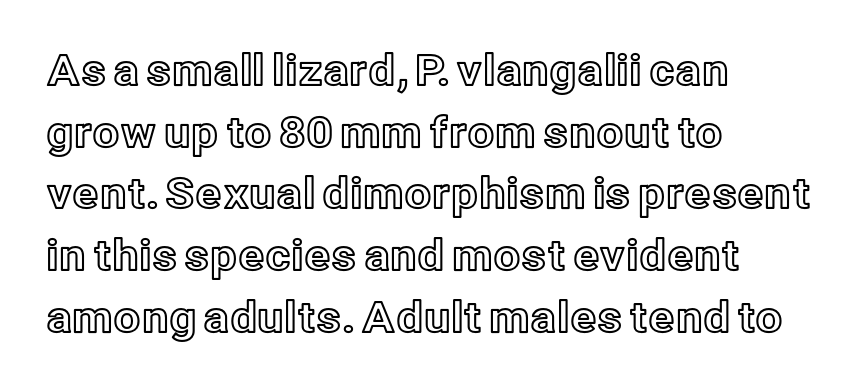
Q: Is the text italic (slanted)? A: No, it is upright.
Q: Is the text underlined? A: No.
Q: How is the paragraph aligned? A: Left-aligned.
Q: Is the spacing between letters normal or unusually wide? A: Normal.
Q: Is the spacing between lines tight, normal or loose? A: Normal.
Q: Width (condensed, normal, or wide)? A: Normal.
Q: x-height? A: Medium.
Q: Monospaced? A: No.
